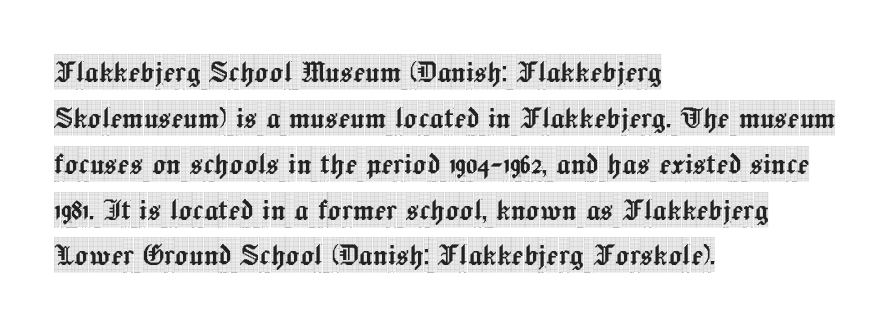
Q: Is the text italic (slanted)? A: No, it is upright.
Q: Is the typeface a serif or a sans-serif typeface? A: Serif.
Q: Is the text underlined? A: No.
Q: How is the paragraph aligned? A: Left-aligned.
Q: Is the spacing between letters normal or unusually wide? A: Normal.
Q: Is the spacing between lines tight, normal or loose? A: Normal.
Q: Width (condensed, normal, or wide)? A: Condensed.
Q: x-height? A: Large.
Q: Monospaced? A: No.
